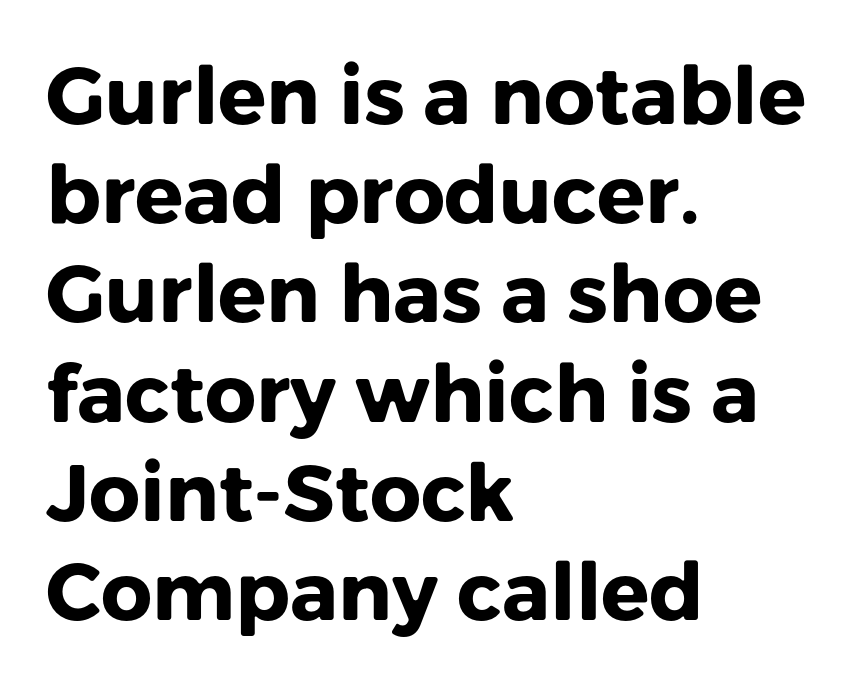
Q: Is the text bold? A: Yes.
Q: Is the text italic (slanted)? A: No, it is upright.
Q: Is the typeface a serif or a sans-serif typeface? A: Sans-serif.
Q: Is the text underlined? A: No.
Q: How is the paragraph aligned? A: Left-aligned.
Q: Is the spacing between letters normal or unusually wide? A: Normal.
Q: Width (condensed, normal, or wide)? A: Normal.
Q: Stroke contrast? A: Low.
Q: x-height? A: Medium.
Q: Monospaced? A: No.
